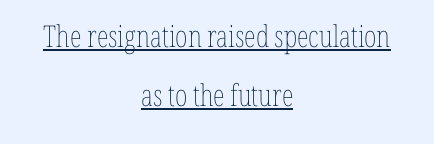
Weight: in the light-to-regular range. Character widths vary here, with narrow letters taking less room than wide ones. Underlining? Definitely there. The gaps between neighbouring characters are ordinary and unremarkable. Whoever set this chose breathing room over compactness in the vertical rhythm.
